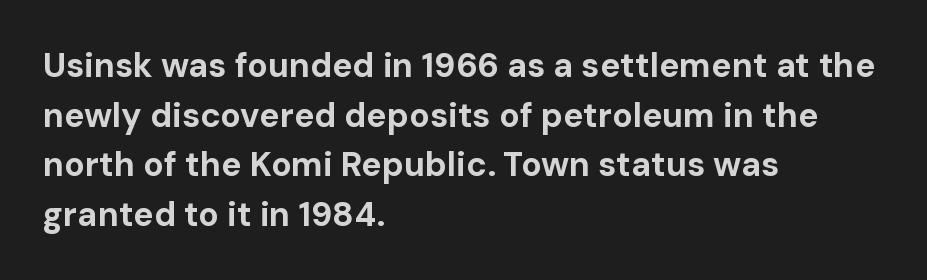
Q: Is the text bold? A: Yes.
Q: Is the text italic (slanted)? A: No, it is upright.
Q: Is the typeface a serif or a sans-serif typeface? A: Sans-serif.
Q: Is the text underlined? A: No.
Q: How is the paragraph aligned? A: Left-aligned.
Q: Is the spacing between letters normal or unusually wide? A: Normal.
Q: Is the spacing between lines tight, normal or loose? A: Normal.
Q: Width (condensed, normal, or wide)? A: Normal.
Q: Stroke contrast? A: Low.
Q: x-height? A: Medium.
Q: Monospaced? A: No.
